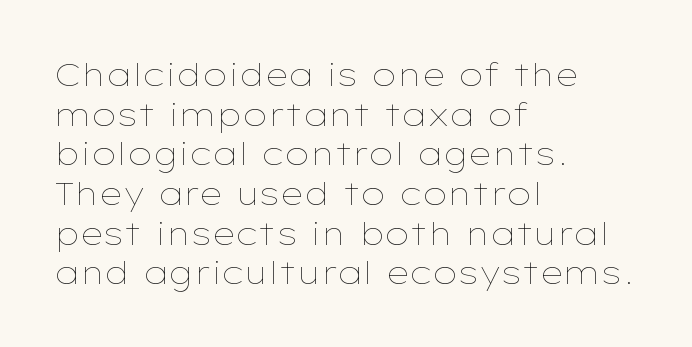
Think of a printed novel: that variable character pitch is what you see here. The space directly below the letters is spotless. Unlike italic type, these characters show no tilt at all. Weight class: somewhere from thin through regular. Teacher's note: observe the even left margin — that is flush-left alignment.
